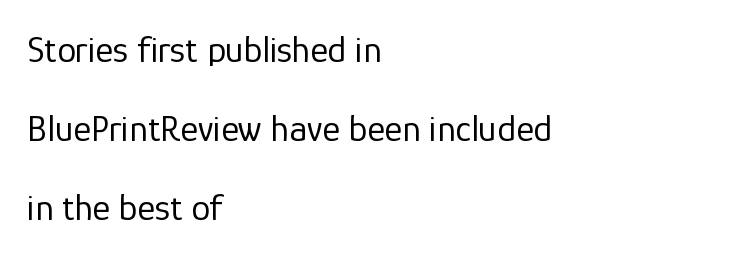
{"serif": "no", "italic": "no", "bold": "no", "weight": "regular", "width": "normal", "stroke_contrast": "low", "x_height": "medium", "monospaced": "no", "underline": "no", "align": "left", "line_spacing": "loose", "line_spacing_ratio": 2.08, "letter_spacing": "normal", "letter_spacing_em": 0.0, "glyph_px": 38}
